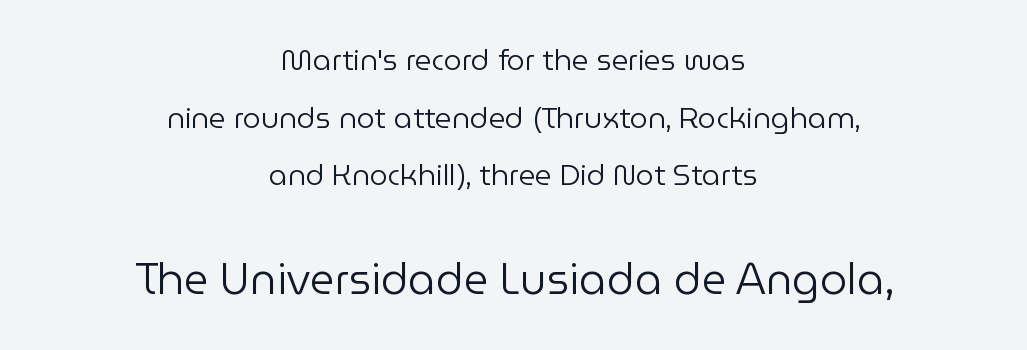
{"serif": "no", "italic": "no", "bold": "no", "weight": "regular", "width": "normal", "stroke_contrast": "low", "x_height": "medium", "monospaced": "no", "underline": "no", "align": "center", "line_spacing": "loose", "line_spacing_ratio": 1.99, "letter_spacing": "normal", "letter_spacing_em": 0.0, "larger_block": "second", "size_ratio": 1.48, "glyph_px": 43}
